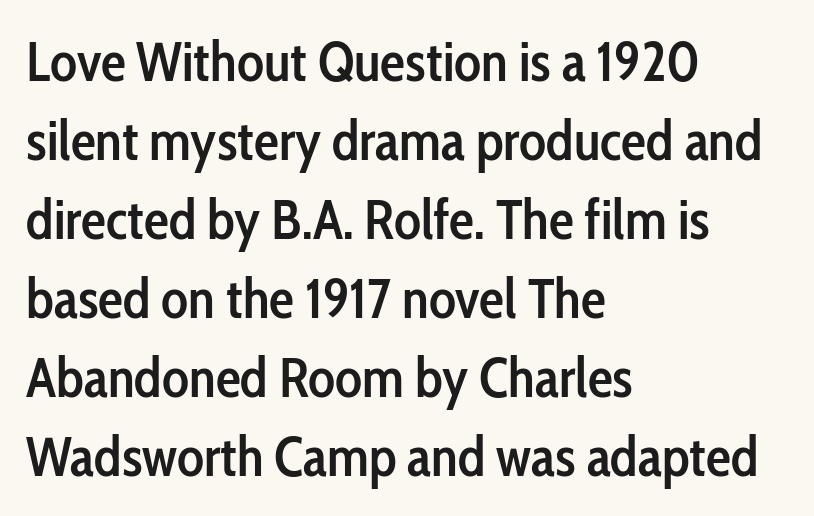
Characters follow at the spacing the type designer built in. The face used here is a sans, in the tradition of grotesques and geometrics. A clean baseline with only descenders dipping below it. Does the lettering tilt? It doesn't — this is upright. The passage shown stacks its lines at a standard gap.
